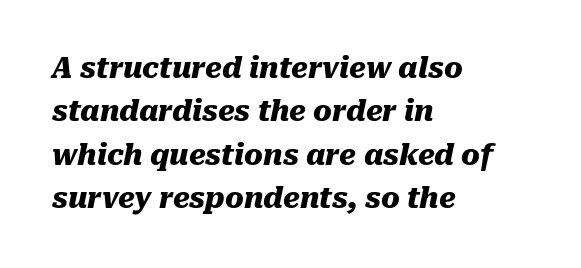
{"italic": "yes", "lean": "right", "slant_degrees": 10, "bold": "yes", "weight": "heavy", "width": "normal", "stroke_contrast": "medium", "x_height": "medium", "monospaced": "no", "underline": "no", "align": "left", "line_spacing": "normal", "line_spacing_ratio": 1.55, "letter_spacing": "normal", "letter_spacing_em": 0.0, "glyph_px": 28}
